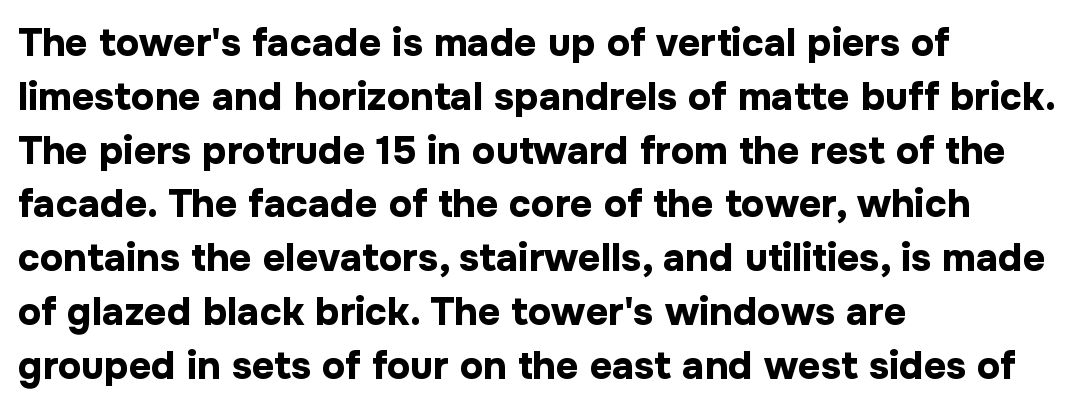
{"serif": "no", "italic": "no", "bold": "yes", "weight": "bold", "width": "normal", "stroke_contrast": "low", "x_height": "medium", "monospaced": "no", "underline": "no", "align": "left", "line_spacing": "normal", "line_spacing_ratio": 1.38, "letter_spacing": "normal", "letter_spacing_em": 0.0, "glyph_px": 39}
